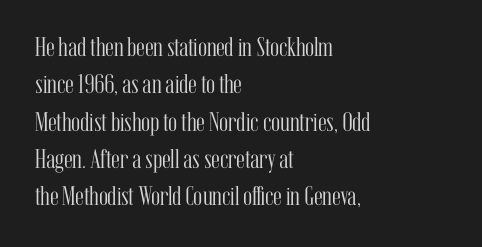
{"italic": "no", "bold": "no", "underline": "no", "align": "left", "line_spacing": "normal", "line_spacing_ratio": 1.38, "letter_spacing": "normal", "letter_spacing_em": 0.0, "glyph_px": 27}
